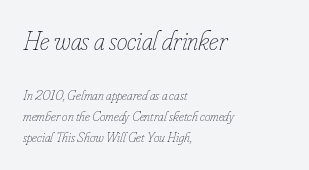
Would a proofreader flag this as italicized? Yes. Nothing heavy about these letters — not bold at all. Large over small — that's the arrangement of the two blocks here. The paragraph has a hard left edge and a soft right edge. Glyph-to-glyph distance matches everyday printed text. The lines sit at an ordinary, default distance from one another.
